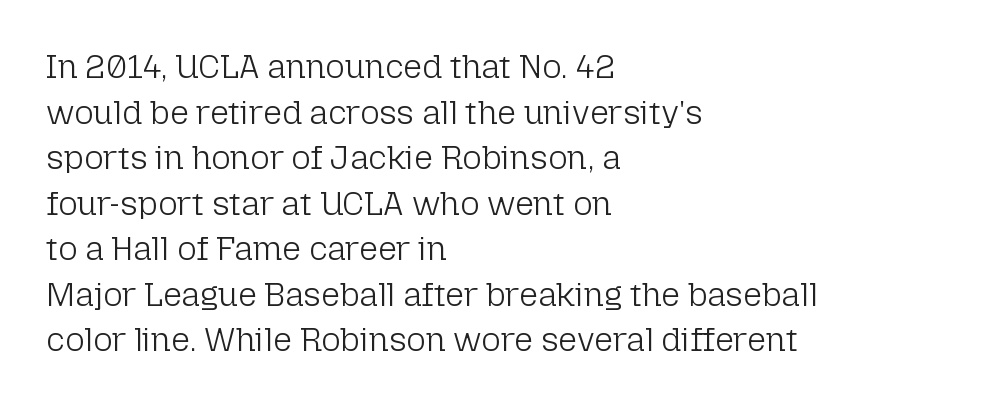
Q: Is the text bold? A: No.
Q: Is the text italic (slanted)? A: No, it is upright.
Q: Is the typeface a serif or a sans-serif typeface? A: Sans-serif.
Q: Is the text underlined? A: No.
Q: How is the paragraph aligned? A: Left-aligned.
Q: Is the spacing between letters normal or unusually wide? A: Normal.
Q: Is the spacing between lines tight, normal or loose? A: Normal.
Q: Width (condensed, normal, or wide)? A: Normal.
Q: Stroke contrast? A: Low.
Q: x-height? A: Medium.
Q: Monospaced? A: No.
